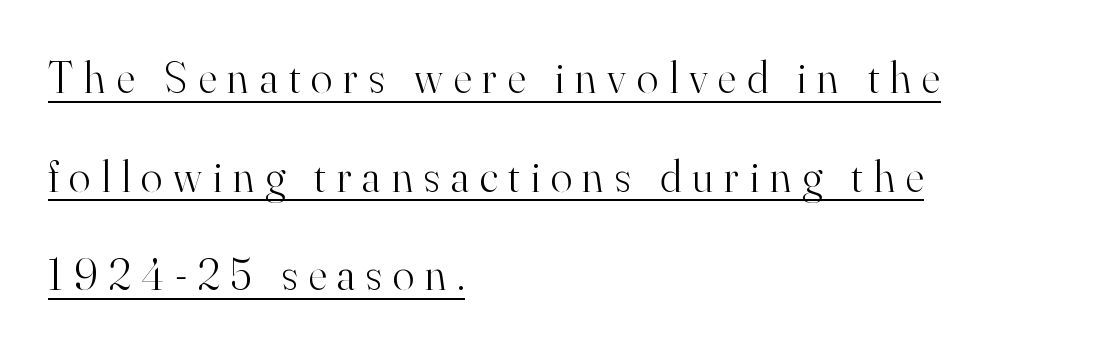
{"serif": "yes", "italic": "no", "bold": "no", "weight": "light", "width": "normal", "stroke_contrast": "high", "x_height": "small", "monospaced": "no", "underline": "yes", "align": "left", "line_spacing": "loose", "line_spacing_ratio": 2.19, "letter_spacing": "wide", "letter_spacing_em": 0.24, "glyph_px": 45}
